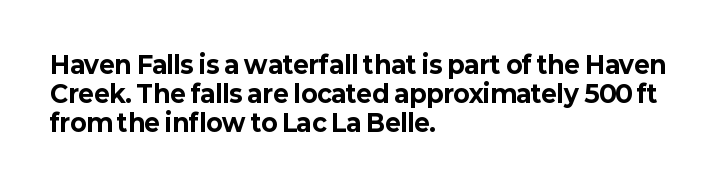
The image shows 24 px bold type, upright; set left-aligned, line spacing 1.21x, normal letter spacing, not underlined.
